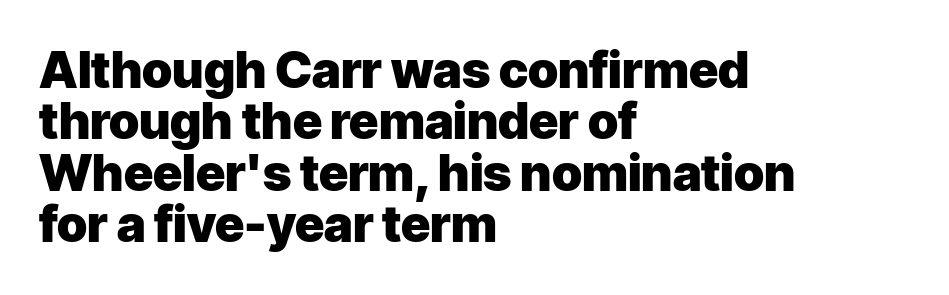
Q: Is the text bold? A: Yes.
Q: Is the text italic (slanted)? A: No, it is upright.
Q: Is the typeface a serif or a sans-serif typeface? A: Sans-serif.
Q: Is the text underlined? A: No.
Q: How is the paragraph aligned? A: Left-aligned.
Q: Is the spacing between letters normal or unusually wide? A: Normal.
Q: Is the spacing between lines tight, normal or loose? A: Tight.
Q: Width (condensed, normal, or wide)? A: Normal.
Q: Stroke contrast? A: Low.
Q: x-height? A: Medium.
Q: Monospaced? A: No.
